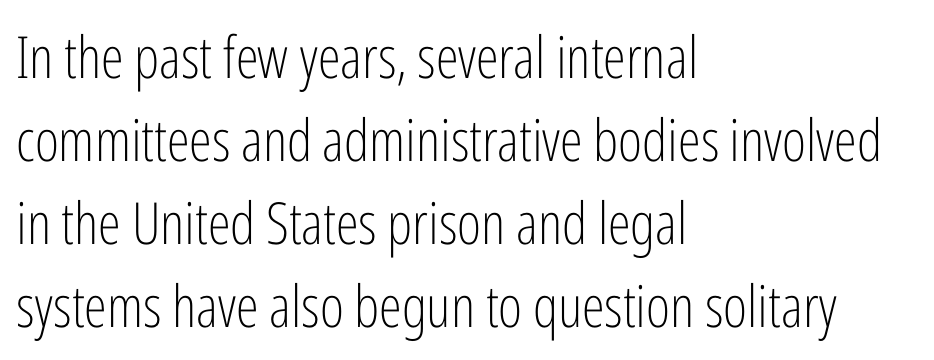
Q: Is the text bold? A: No.
Q: Is the text italic (slanted)? A: No, it is upright.
Q: Is the typeface a serif or a sans-serif typeface? A: Sans-serif.
Q: Is the text underlined? A: No.
Q: How is the paragraph aligned? A: Left-aligned.
Q: Is the spacing between letters normal or unusually wide? A: Normal.
Q: Is the spacing between lines tight, normal or loose? A: Normal.
Q: Width (condensed, normal, or wide)? A: Condensed.
Q: Stroke contrast? A: Low.
Q: x-height? A: Medium.
Q: Monospaced? A: No.
